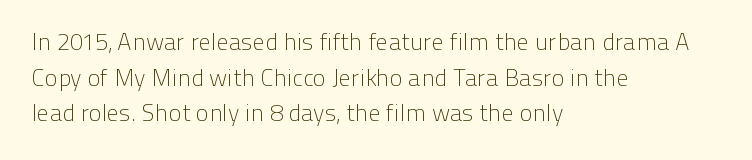
No italicization has been applied; the sample stays upright. Each line starts at the same left margin while the right side varies. Weight: regular or lighter. Compared with typical paragraphs, the rows here are spaced about the same. No extra tracking has been applied to these lines. Any mark beneath the type? The region is blank.
